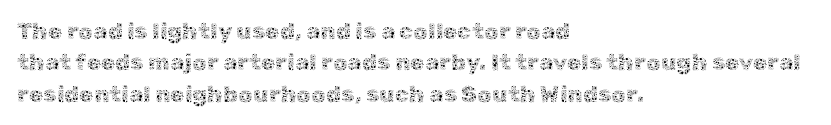
Q: Is the text bold? A: No.
Q: Is the text italic (slanted)? A: No, it is upright.
Q: Is the text underlined? A: No.
Q: How is the paragraph aligned? A: Left-aligned.
Q: Is the spacing between letters normal or unusually wide? A: Normal.
Q: Is the spacing between lines tight, normal or loose? A: Normal.
